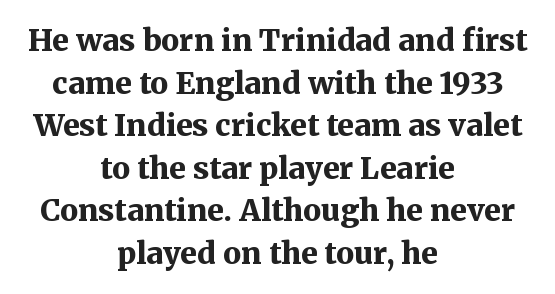
{"serif": "yes", "italic": "no", "bold": "yes", "weight": "bold", "width": "normal", "stroke_contrast": "medium", "x_height": "medium", "monospaced": "no", "underline": "no", "align": "center", "line_spacing": "normal", "line_spacing_ratio": 1.42, "letter_spacing": "normal", "letter_spacing_em": 0.0, "glyph_px": 30}
